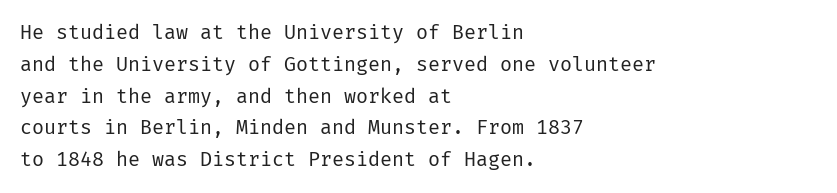
{"italic": "no", "bold": "no", "underline": "no", "align": "left", "line_spacing": "normal", "line_spacing_ratio": 1.59, "letter_spacing": "normal", "letter_spacing_em": 0.0, "glyph_px": 20}
